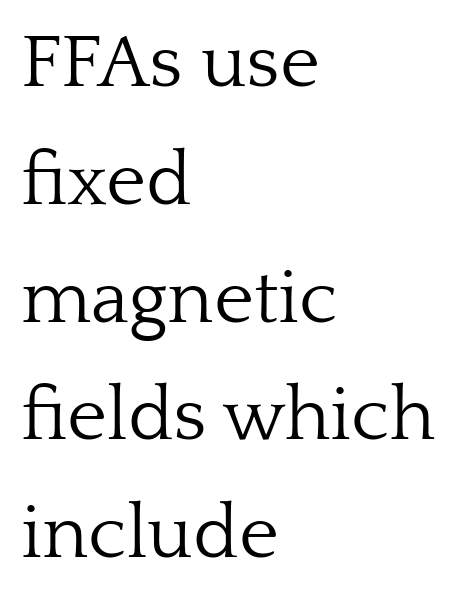
The area under the type is left untouched. The rendering keeps characters at their native spacing. A typesetter would call this proportional, since set widths differ per character. Letters have the restrained weight of plain body copy at most.
